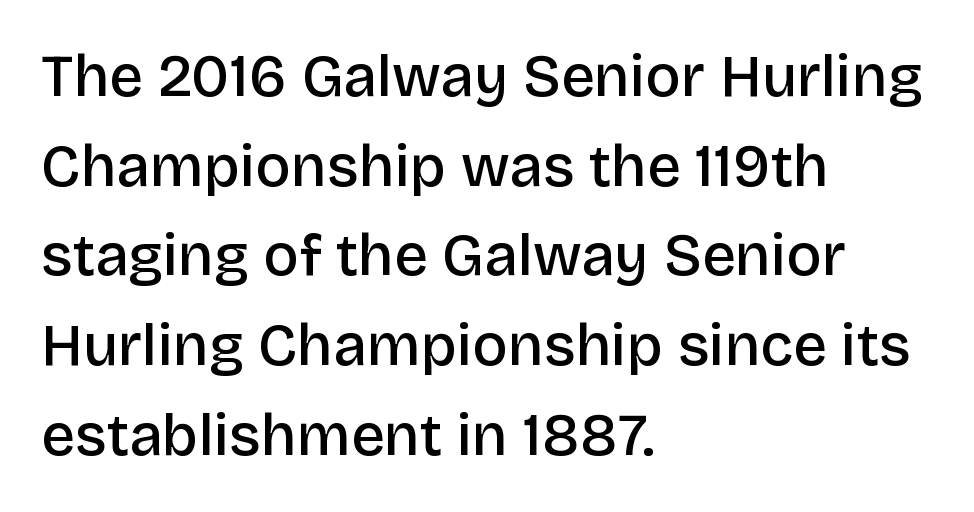
{"serif": "no", "italic": "no", "bold": "semi", "weight": "semibold", "width": "normal", "stroke_contrast": "low", "x_height": "large", "monospaced": "no", "underline": "no", "align": "left", "line_spacing": "normal", "line_spacing_ratio": 1.52, "letter_spacing": "normal", "letter_spacing_em": 0.0, "glyph_px": 59}
